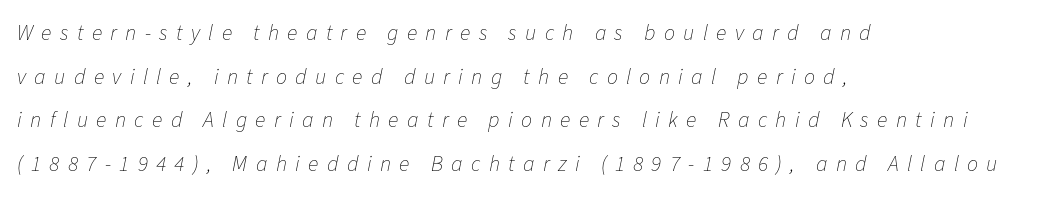
Teacher's note: observe the even left margin — that is flush-left alignment. Inter-character spacing is expanded well beyond the font's built-in metrics. Heaviness? Minimal to ordinary, like unemphasized prose. Honestly, the rows look like they've been pulled way apart. The words here are not underlined. It's the slanting kind of type.
